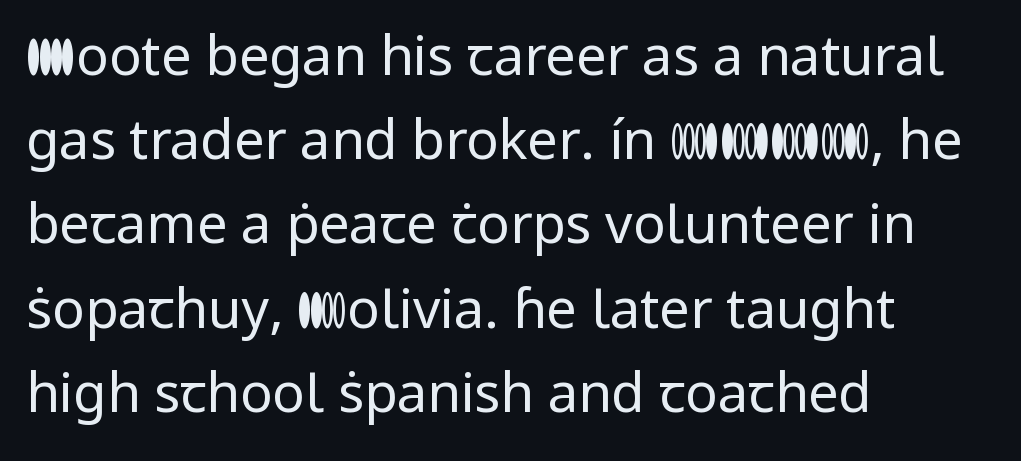
The image shows 54 px regular-weight sans-serif type, upright; set left-aligned, normal line spacing (1.56x), normal letter spacing, not underlined; low stroke contrast and a medium x-height.
